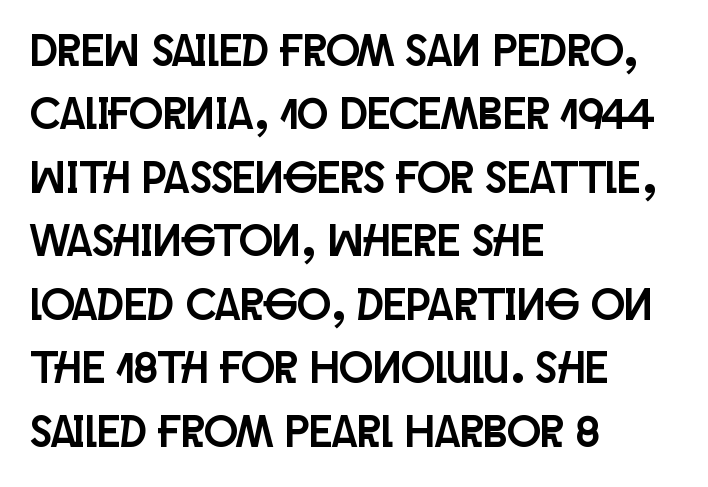
{"serif": "no", "italic": "no", "width": "condensed", "stroke_contrast": "low", "x_height": "large", "monospaced": "no", "underline": "no", "align": "left", "line_spacing": "normal", "line_spacing_ratio": 1.41, "letter_spacing": "normal", "letter_spacing_em": 0.0, "glyph_px": 45}
